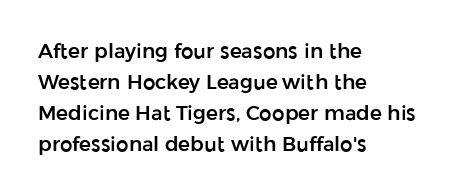
Layout note: lines flush left. Designer's note — italics off, roman on. The baseline area is clear. Reading down the column, the eye jumps a familiar distance to each next line. Default kerning and tracking; the words read as compact shapes.
